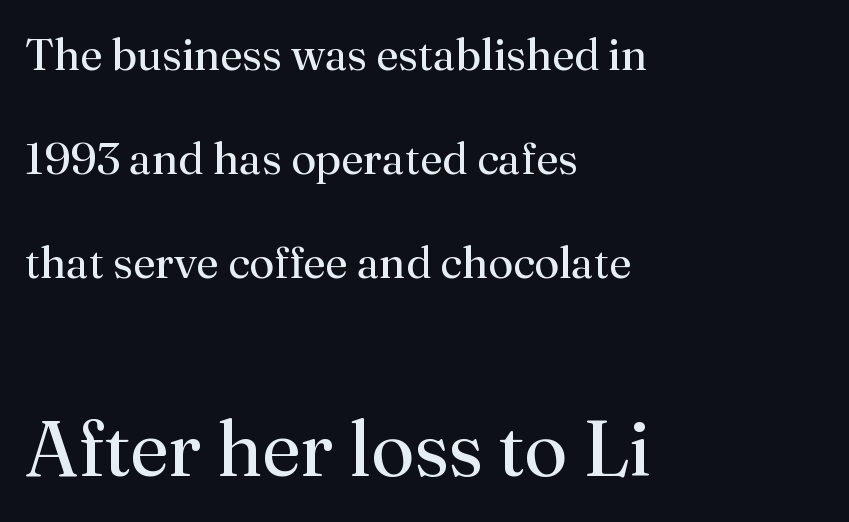
The image shows 78 px regular-weight serif type, upright; set left-aligned, loose line spacing (2.31x), normal letter spacing, not underlined; the second (bottom) block is 1.73x larger; medium stroke contrast and a small x-height.
